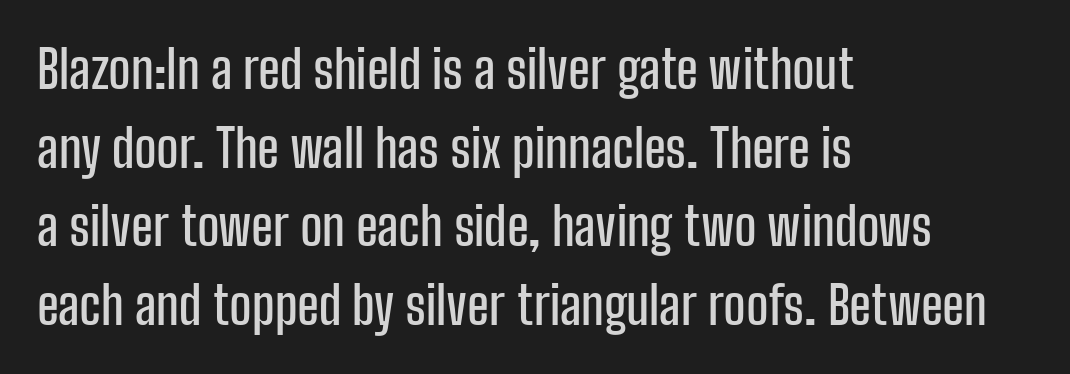
Q: Is the text italic (slanted)? A: No, it is upright.
Q: Is the typeface a serif or a sans-serif typeface? A: Sans-serif.
Q: Is the text underlined? A: No.
Q: How is the paragraph aligned? A: Left-aligned.
Q: Is the spacing between letters normal or unusually wide? A: Normal.
Q: Is the spacing between lines tight, normal or loose? A: Normal.
Q: Width (condensed, normal, or wide)? A: Condensed.
Q: Stroke contrast? A: Low.
Q: x-height? A: Medium.
Q: Monospaced? A: No.
